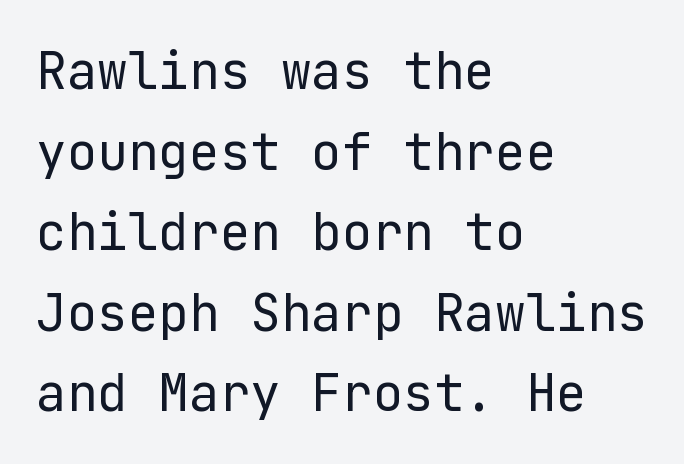
Q: Is the text bold? A: No.
Q: Is the text italic (slanted)? A: No, it is upright.
Q: Is the typeface a serif or a sans-serif typeface? A: Sans-serif.
Q: Is the text underlined? A: No.
Q: How is the paragraph aligned? A: Left-aligned.
Q: Is the spacing between letters normal or unusually wide? A: Normal.
Q: Is the spacing between lines tight, normal or loose? A: Normal.
Q: Width (condensed, normal, or wide)? A: Normal.
Q: Stroke contrast? A: Low.
Q: x-height? A: Medium.
